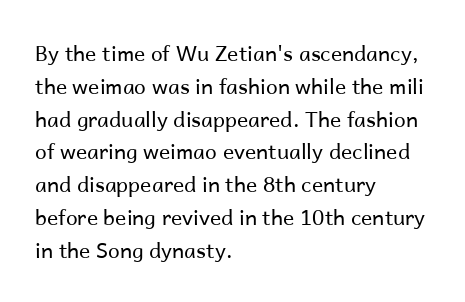
{"italic": "no", "bold": "no", "underline": "no", "align": "left", "line_spacing": "normal", "line_spacing_ratio": 1.56, "letter_spacing": "normal", "letter_spacing_em": 0.0, "glyph_px": 21}
